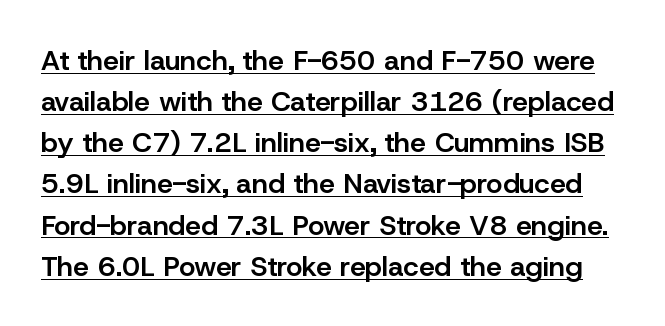
The image shows 28 px semibold sans-serif type, upright; set normal line spacing (1.47x), normal letter spacing, underlined; low stroke contrast and a medium x-height.
